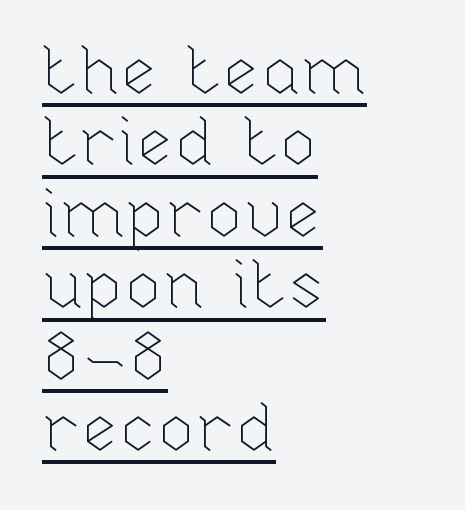
{"italic": "no", "bold": "no", "weight": "thin", "width": "normal", "stroke_contrast": "low", "x_height": "medium", "monospaced": "no", "underline": "yes", "align": "left", "line_spacing": "tight", "line_spacing_ratio": 1.05, "letter_spacing": "normal", "letter_spacing_em": 0.0, "glyph_px": 68}
